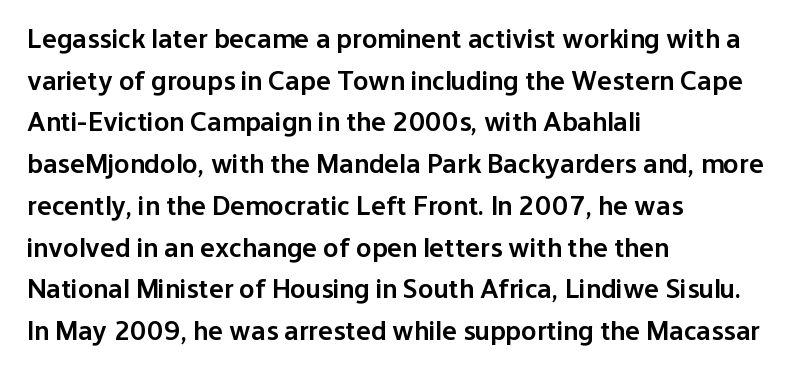
Is the type bold? Partly — it's a semibold, heavier than regular but not fully bold. Glance below the letters and you will spot only blank space. These lines keep a tight, regular rhythm from letter to letter. Do the characters align in a grid? No, the font is proportional. Observe the absence of serifs on each vertical stroke in this sample.
